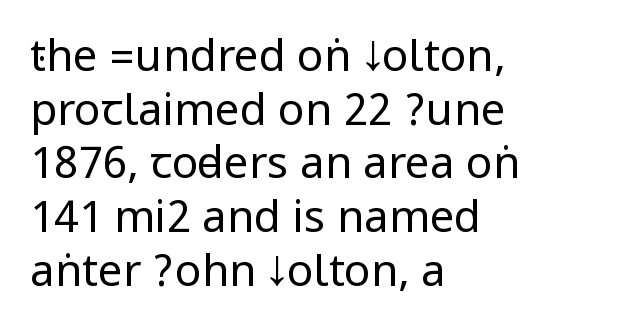
{"serif": "no", "italic": "no", "bold": "no", "weight": "regular", "width": "condensed", "stroke_contrast": "low", "underline": "no", "align": "left", "line_spacing_ratio": 1.22, "letter_spacing": "normal", "letter_spacing_em": 0.0, "glyph_px": 44}
